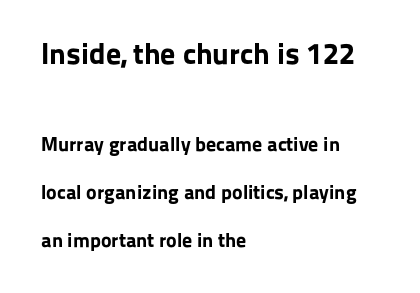
{"serif": "no", "italic": "no", "bold": "yes", "weight": "bold", "width": "normal", "stroke_contrast": "low", "x_height": "medium", "monospaced": "no", "underline": "no", "align": "left", "line_spacing": "loose", "line_spacing_ratio": 2.38, "letter_spacing": "normal", "letter_spacing_em": 0.0, "larger_block": "first", "size_ratio": 1.5, "glyph_px": 30}
